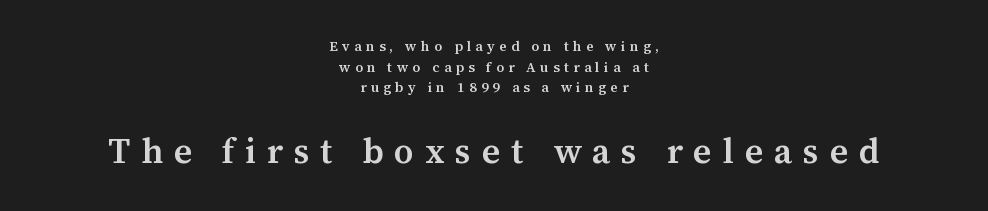
{"serif": "yes", "italic": "no", "bold": "semi", "weight": "semibold", "width": "normal", "stroke_contrast": "medium", "x_height": "medium", "monospaced": "no", "underline": "no", "align": "center", "line_spacing": "normal", "line_spacing_ratio": 1.47, "letter_spacing": "wide", "letter_spacing_em": 0.31, "larger_block": "second", "size_ratio": 2.5, "glyph_px": 35}
